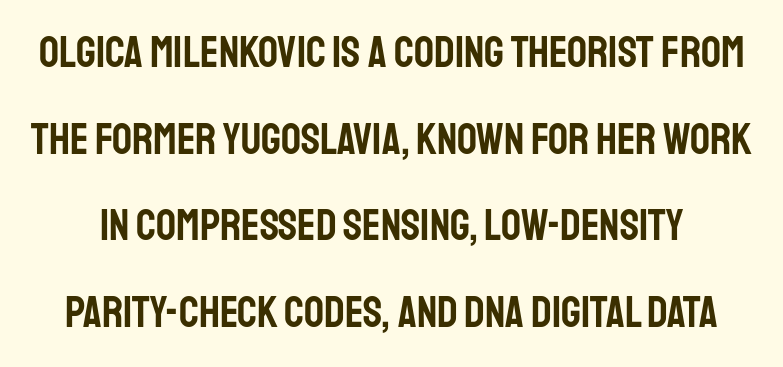
Bare-footed words on every line. Think of a printed novel: that variable character pitch is what you see here. Words appear dense and cohesive because spacing is normal. Observe the absence of serifs on each vertical stroke in this sample. Is there much room between lines? Yes — plenty of vertical air separates them. Do the letters lean? They stand straight.
